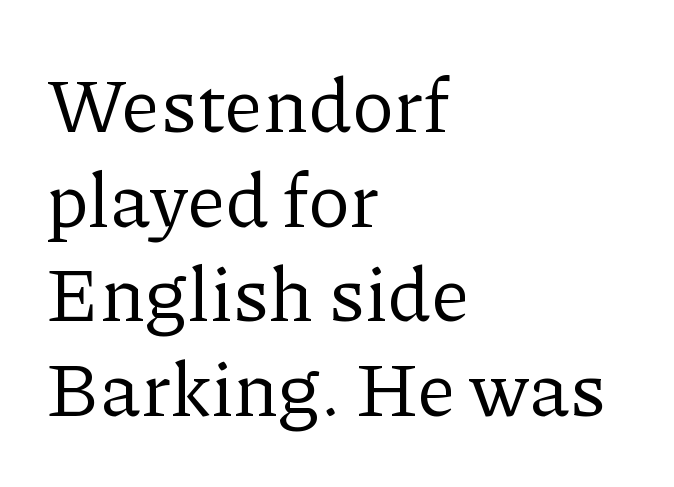
The image shows 77 px regular-weight serif type, upright; set left-aligned, line spacing 1.23x, normal letter spacing, not underlined; low stroke contrast and a medium x-height.
